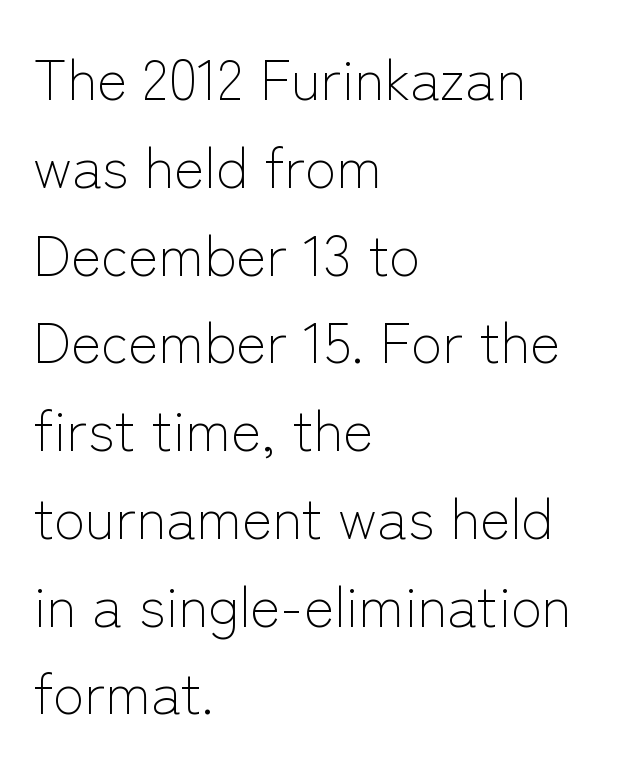
The image shows 57 px light sans-serif type, upright; set left-aligned, normal line spacing (1.54x), normal letter spacing, not underlined; low stroke contrast and a medium x-height.
